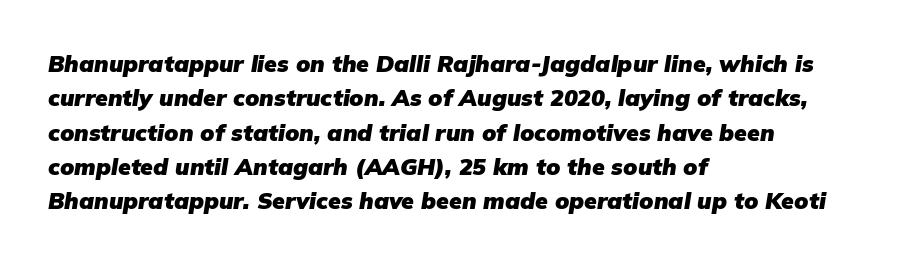
Rule under the text: the space is simply empty. Typographic density is high because the face is bold. Here the glyphs are tracked normally, forming tight word shapes. If you drew a line through each stem, it would be angled.
